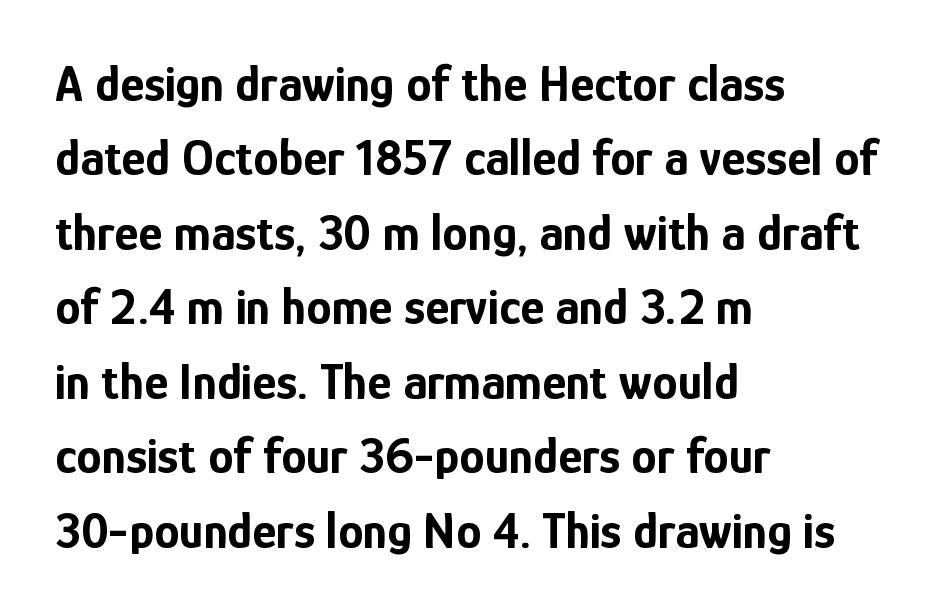
The face used here is rendered with its standard letterfit. Is this a fixed-width face? No — the glyphs have proportional, varying widths. These lines carry a lot of weight — the face is fully bold. Each line starts at the same left margin while the right side varies. The leading is moderate, giving the passage an even texture.
